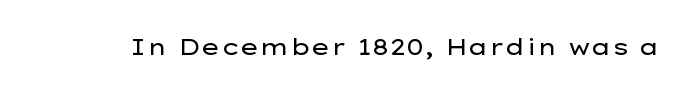
The image shows 23 px text type, upright; set normal letter spacing, not underlined.
